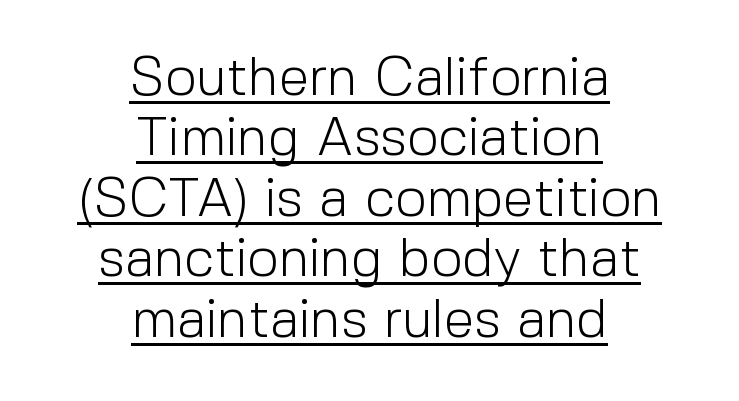
On a weight scale, this lands at 450 or below. Horizontally, the lines are justified to the midpoint only. This is underlined copy, the kind a proofreader might mark for attention. Regarding serifs, this sample does without them. A roman cut, with each character standing at attention.
